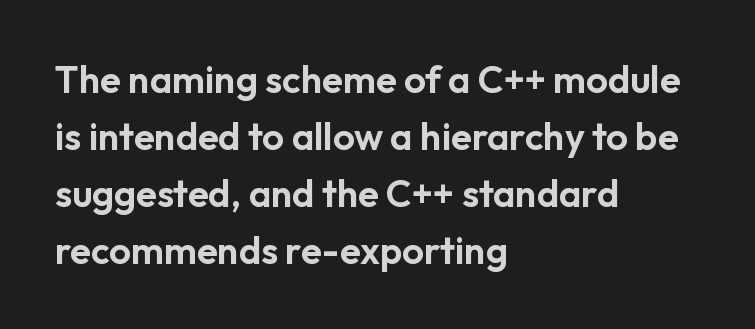
The image shows 38 px sans-serif type, upright; set left-aligned, normal line spacing (1.5x), normal letter spacing, not underlined; low stroke contrast and a medium x-height.
